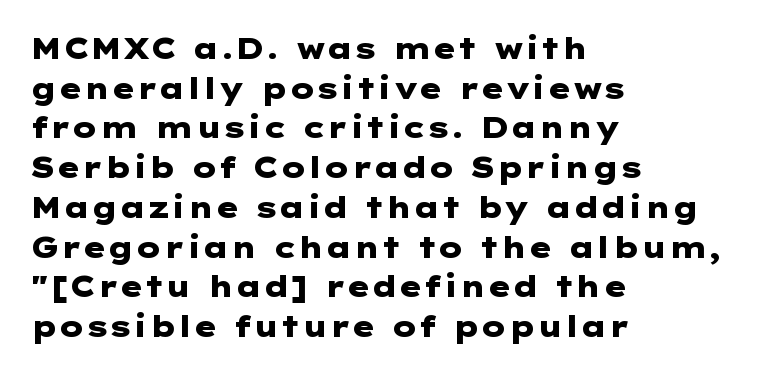
The image shows 29 px heavy, wide sans-serif type, upright; set left-aligned, normal line spacing (1.37x), normal letter spacing, not underlined; low stroke contrast and a medium x-height.
